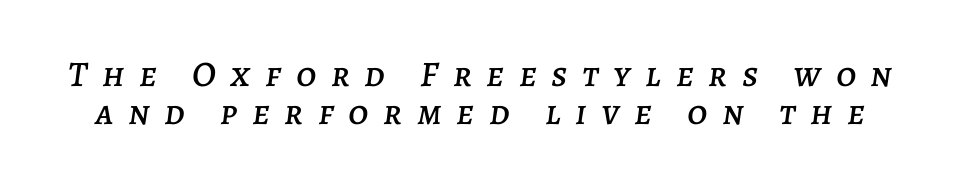
Q: Is the text italic (slanted)? A: Yes, it leans right by about 7 degrees.
Q: Is the text underlined? A: No.
Q: Is the spacing between letters normal or unusually wide? A: Unusually wide.
Q: Is the spacing between lines tight, normal or loose? A: Tight.
Q: Width (condensed, normal, or wide)? A: Normal.
Q: Stroke contrast? A: Low.
Q: x-height? A: Large.
Q: Monospaced? A: No.
